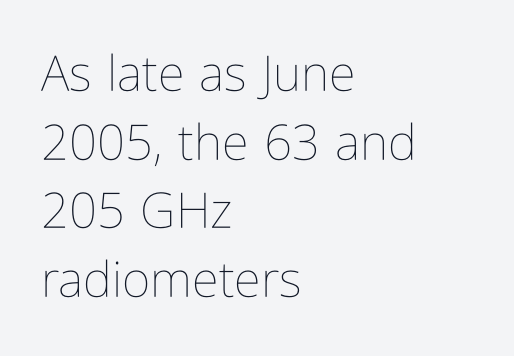
Q: Is the text bold? A: No.
Q: Is the text italic (slanted)? A: No, it is upright.
Q: Is the text underlined? A: No.
Q: How is the paragraph aligned? A: Left-aligned.
Q: Is the spacing between letters normal or unusually wide? A: Normal.
Q: Is the spacing between lines tight, normal or loose? A: Normal.
Q: Width (condensed, normal, or wide)? A: Condensed.
Q: Stroke contrast? A: Low.
Q: x-height? A: Medium.
Q: Monospaced? A: No.
